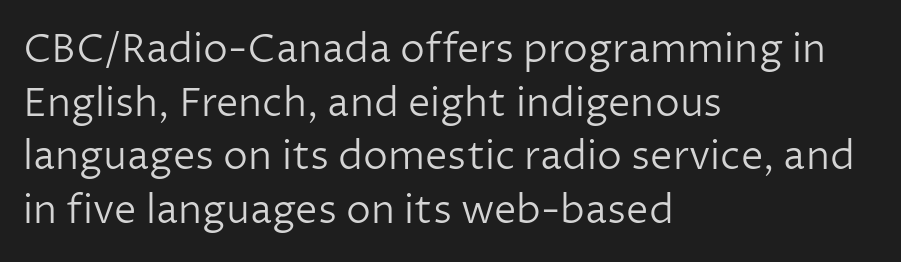
The image shows 40 px light sans-serif type, upright; set left-aligned, normal line spacing (1.34x), normal letter spacing, not underlined; low stroke contrast and a medium x-height.
